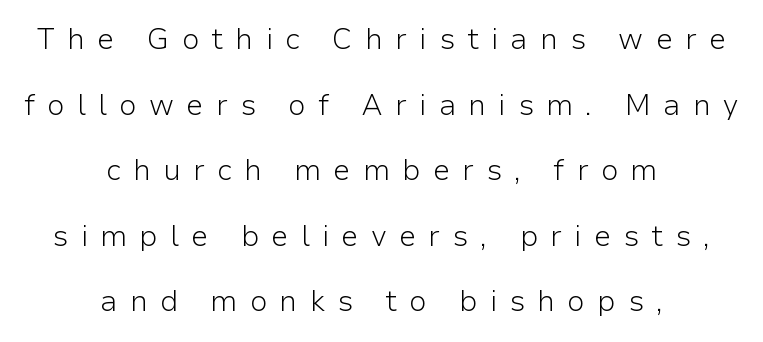
The image shows 29 px light sans-serif type, upright; set centered, loose line spacing (2.26x), unusually wide letter spacing (+0.42 em), not underlined; low stroke contrast and a medium x-height.
